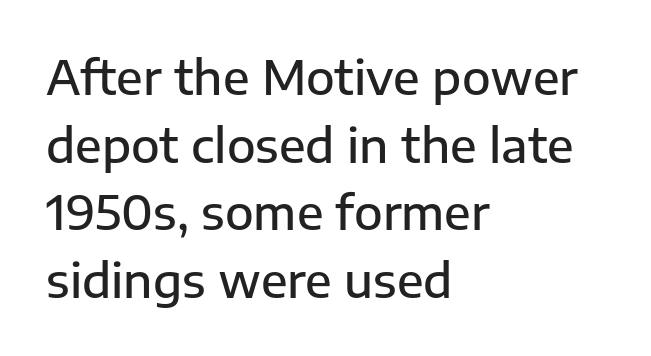
Letters rest on an invisible, unmarked baseline. Rows of type keep a routine distance in the vertical direction. Strokes here are thickened, but only to semibold level. Does the type have serifs? No, each stem ends abruptly. Do the characters align in a grid? No, the font is proportional.
